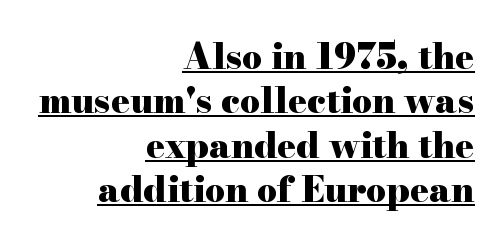
{"serif": "yes", "italic": "no", "bold": "yes", "weight": "heavy", "width": "wide", "stroke_contrast": "high", "x_height": "small", "monospaced": "no", "underline": "yes", "align": "right", "line_spacing": "normal", "line_spacing_ratio": 1.27, "letter_spacing": "normal", "letter_spacing_em": 0.0, "glyph_px": 35}
